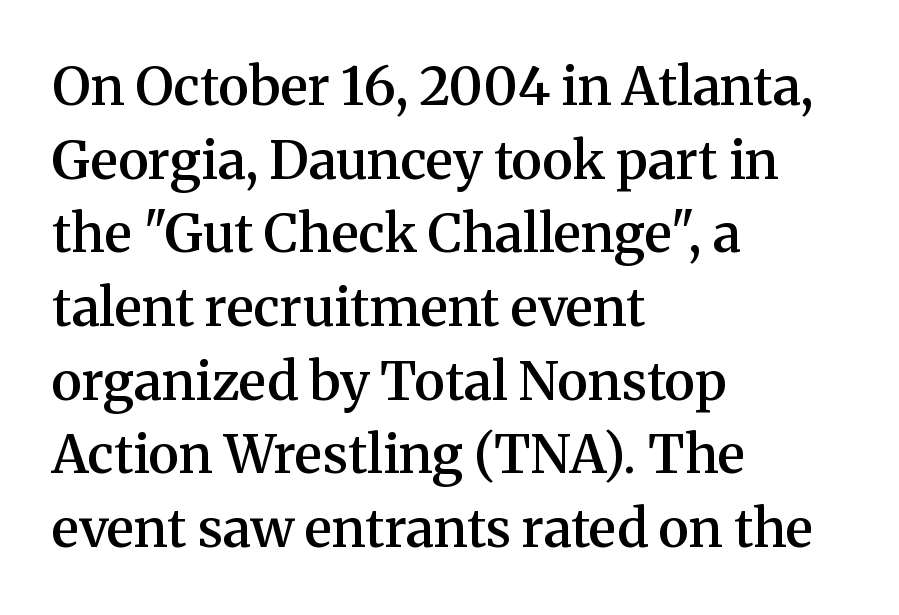
Is this a fixed-width face? No — the glyphs have proportional, varying widths. The font is running at a semibold setting, under full bold. The lines sit at an ordinary, default distance from one another. The string is rendered with underlining switched off. Visually the block forms a straight wall on the left and a jagged coastline on the right.
